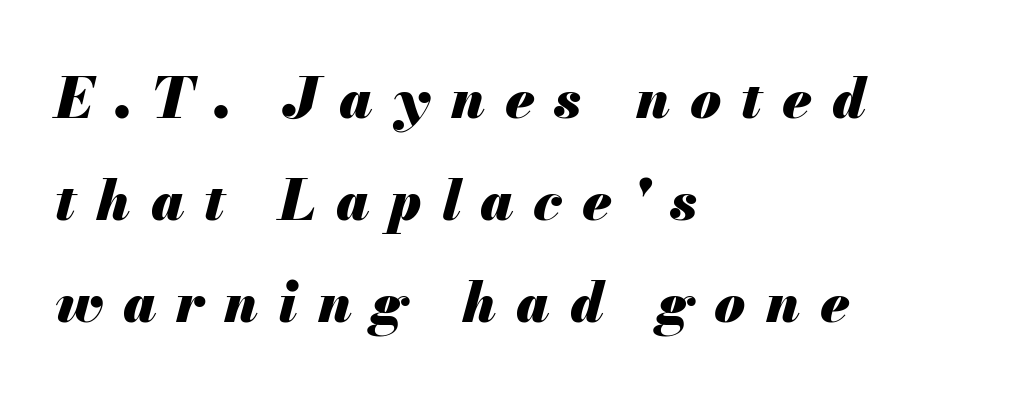
The image shows 56 px heavy type, italic (leaning right); set left-aligned, line spacing 1.82x, unusually wide letter spacing (+0.36 em), not underlined; medium stroke contrast and a small x-height.
